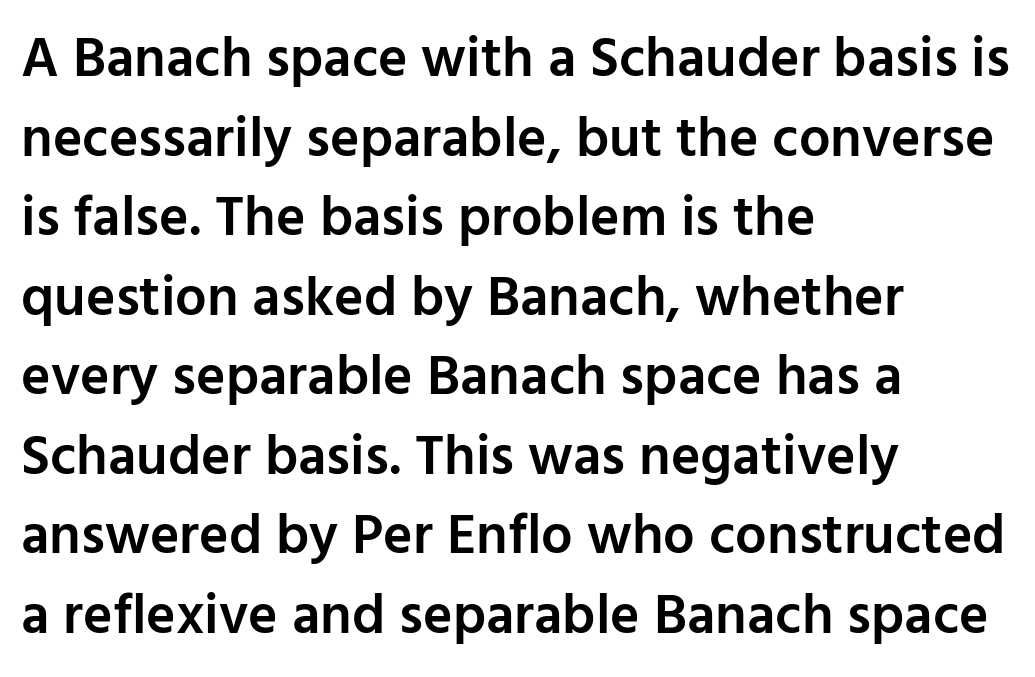
Does the type have serifs? No, each stem ends abruptly. Vertical spacing — default. In CSS terms this would be text-align: left. A somewhat darkened texture: the type is semibold rather than bold.
